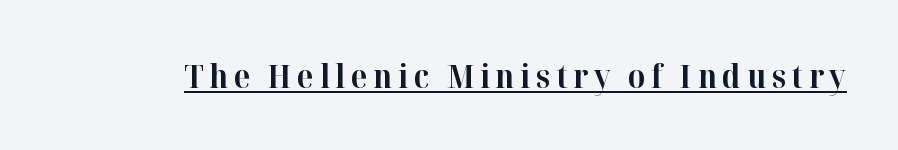
The image shows 33 px bold serif type, upright; set underlined; high stroke contrast and a medium x-height.
